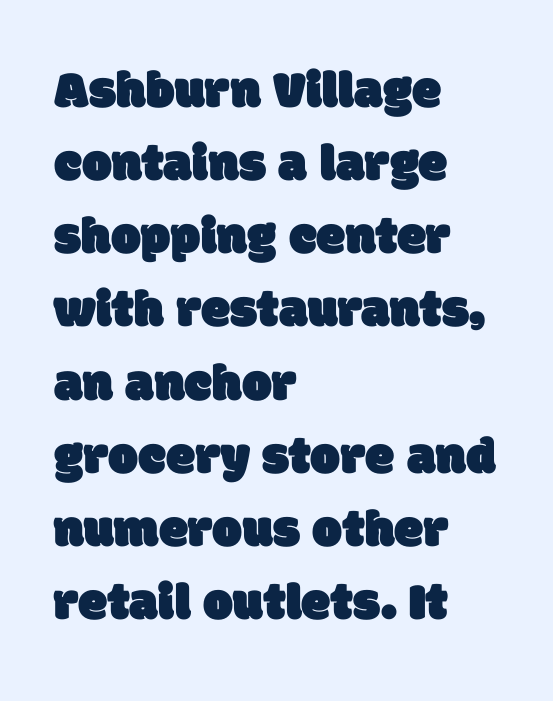
The image shows 53 px sans-serif type; set left-aligned, normal line spacing (1.38x), normal letter spacing, not underlined; low stroke contrast and a large x-height.
